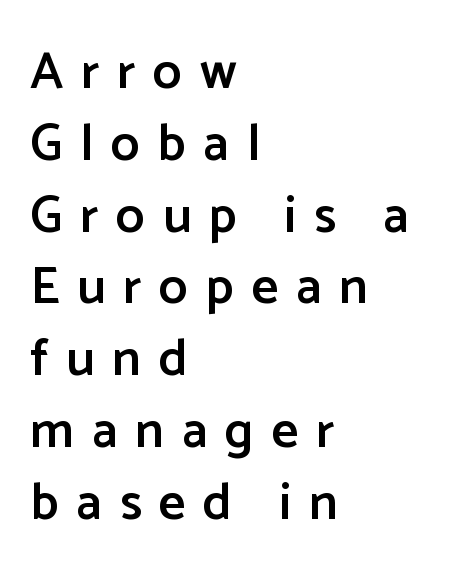
The image shows 52 px semibold sans-serif type, upright; set left-aligned, normal line spacing (1.38x), unusually wide letter spacing (+0.34 em), not underlined; low stroke contrast and a medium x-height.
